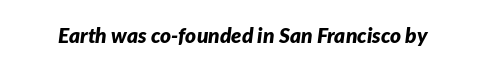
{"italic": "yes", "lean": "right", "slant_degrees": 7, "bold": "yes", "underline": "no", "letter_spacing": "normal", "letter_spacing_em": 0.0, "glyph_px": 21}
